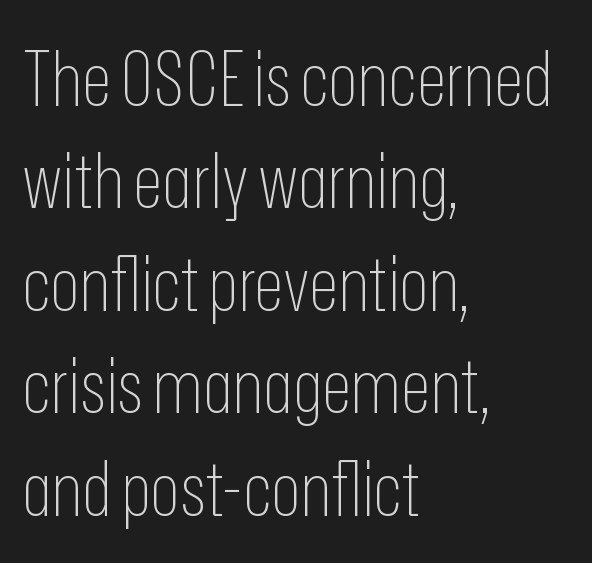
Q: Is the text bold? A: No.
Q: Is the text italic (slanted)? A: No, it is upright.
Q: Is the typeface a serif or a sans-serif typeface? A: Sans-serif.
Q: Is the text underlined? A: No.
Q: How is the paragraph aligned? A: Left-aligned.
Q: Is the spacing between letters normal or unusually wide? A: Normal.
Q: Is the spacing between lines tight, normal or loose? A: Normal.
Q: Width (condensed, normal, or wide)? A: Condensed.
Q: Stroke contrast? A: Low.
Q: x-height? A: Medium.
Q: Monospaced? A: No.
